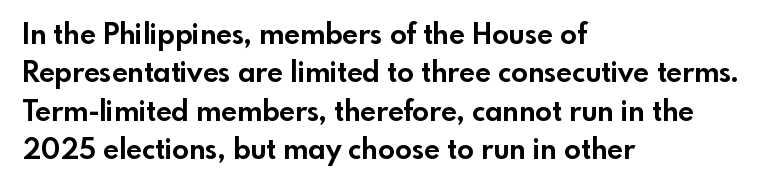
{"serif": "no", "italic": "no", "bold": "yes", "weight": "bold", "width": "normal", "x_height": "small", "monospaced": "no", "underline": "no", "align": "left", "line_spacing": "normal", "line_spacing_ratio": 1.37, "letter_spacing": "normal", "letter_spacing_em": 0.0, "glyph_px": 28}
